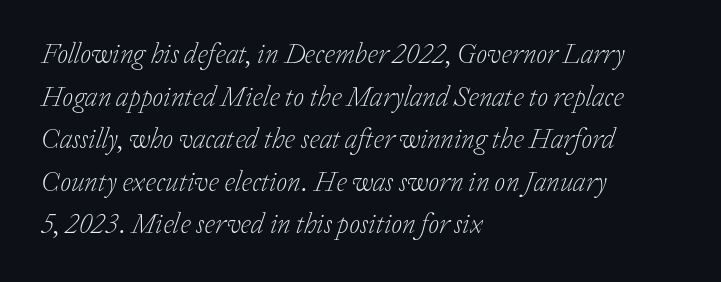
Q: Is the text bold? A: No.
Q: Is the text italic (slanted)? A: Yes, it leans right by about 20 degrees.
Q: Is the typeface a serif or a sans-serif typeface? A: Serif.
Q: Is the text underlined? A: No.
Q: How is the paragraph aligned? A: Left-aligned.
Q: Is the spacing between letters normal or unusually wide? A: Normal.
Q: Is the spacing between lines tight, normal or loose? A: Normal.
Q: Width (condensed, normal, or wide)? A: Normal.
Q: Stroke contrast? A: Low.
Q: x-height? A: Medium.
Q: Monospaced? A: No.
